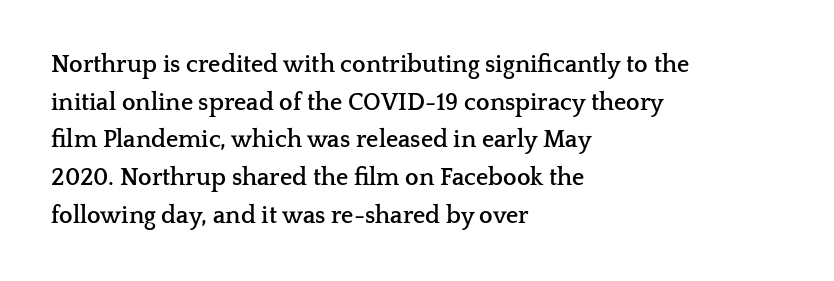
{"italic": "no", "bold": "yes", "underline": "no", "align": "left", "line_spacing": "normal", "line_spacing_ratio": 1.57, "letter_spacing": "normal", "letter_spacing_em": 0.0, "glyph_px": 24}
